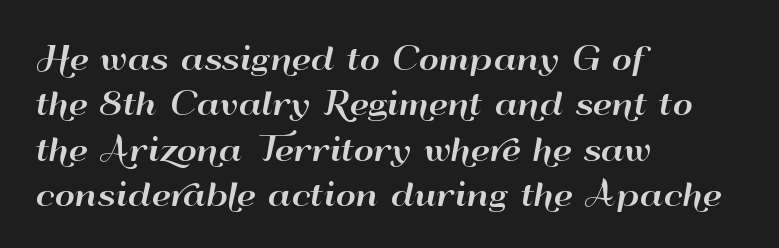
The image shows 31 px wide sans-serif type; set left-aligned, normal line spacing (1.46x), normal letter spacing, not underlined; high stroke contrast and a small x-height.
